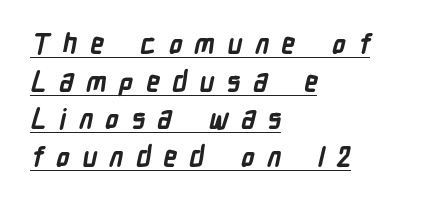
{"bold": "yes", "underline": "yes", "align": "left", "line_spacing": "normal", "line_spacing_ratio": 1.39, "letter_spacing": "wide", "letter_spacing_em": 0.46, "glyph_px": 27}
